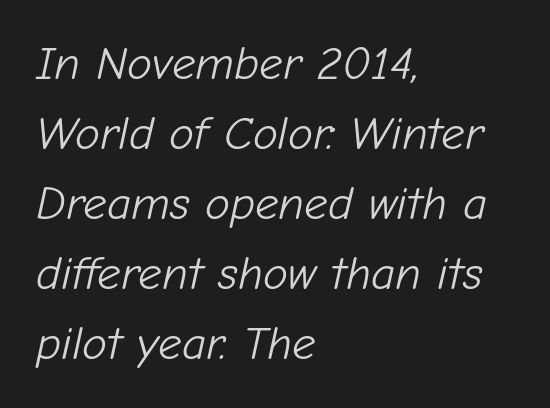
Vertical stems look standard width or narrower in stroke. Normally led — the rows are evenly, conventionally spaced. The letters advance in unequal steps, a hallmark of proportional type. Standard letterfit; no display-style spreading of the glyphs.
